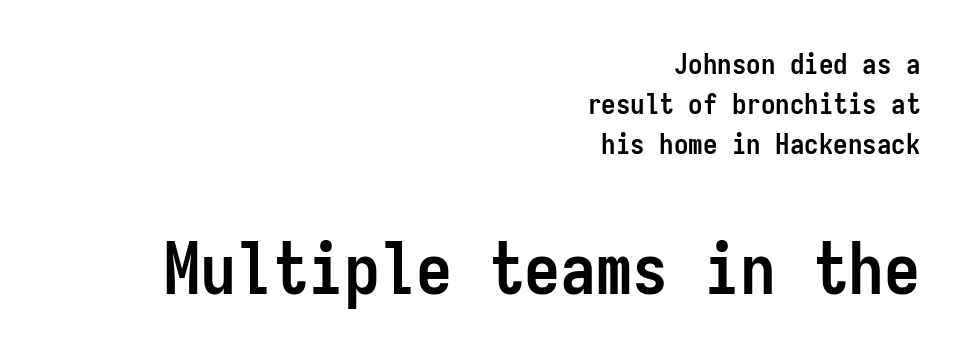
Interline gaps are of average width in this sample. Font category for this specimen: sans-serif. This rendering features lettering with no underline. Note the uniform advance width — an 'i' takes as much space as an 'm'.
